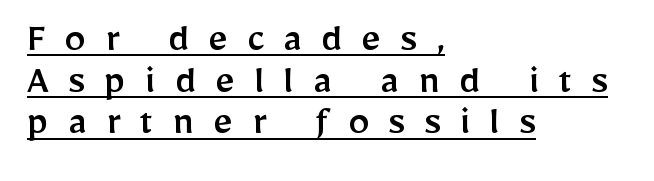
{"serif": "no", "italic": "no", "width": "normal", "stroke_contrast": "low", "x_height": "medium", "monospaced": "no", "underline": "yes", "align": "left", "line_spacing": "tight", "line_spacing_ratio": 0.99, "letter_spacing": "wide", "letter_spacing_em": 0.46, "glyph_px": 42}
